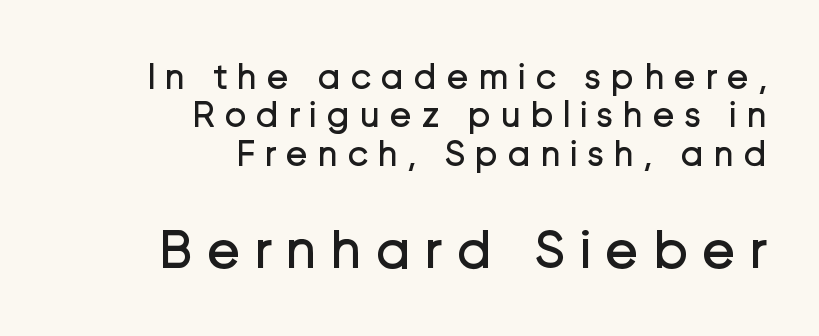
The image shows 57 px regular-weight sans-serif type, upright; set right-aligned, tight line spacing (1.01x), unusually wide letter spacing (+0.23 em), not underlined; the second (bottom) block is 1.5x larger; low stroke contrast and a medium x-height.
